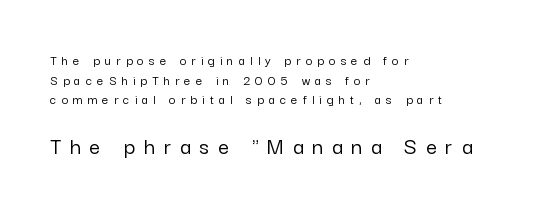
The image shows 24 px text type, upright; set left-aligned, normal line spacing (1.41x), unusually wide letter spacing (+0.37 em), not underlined; the second (bottom) block is 1.71x larger.
